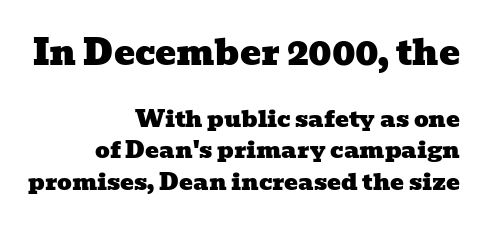
{"serif": "yes", "width": "wide", "stroke_contrast": "low", "x_height": "medium", "monospaced": "no", "underline": "no", "align": "right", "line_spacing": "normal", "line_spacing_ratio": 1.37, "letter_spacing": "normal", "letter_spacing_em": 0.0, "larger_block": "first", "size_ratio": 1.52, "glyph_px": 35}
